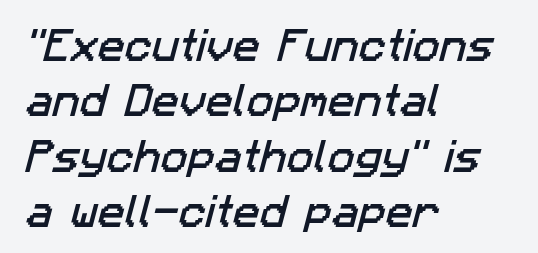
The image shows 36 px sans-serif type; set left-aligned, normal line spacing (1.54x), normal letter spacing, not underlined; low stroke contrast and a medium x-height.
